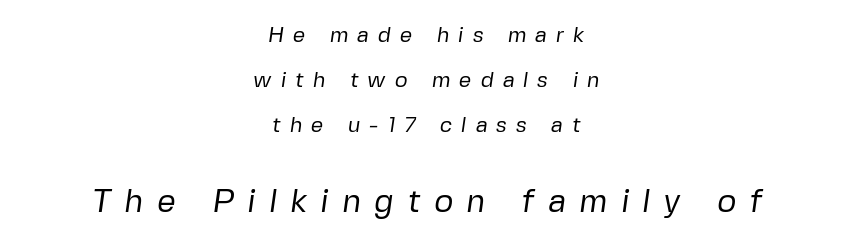
Q: Is the text bold? A: No.
Q: Is the typeface a serif or a sans-serif typeface? A: Sans-serif.
Q: Is the text underlined? A: No.
Q: How is the paragraph aligned? A: Centered.
Q: Is the spacing between letters normal or unusually wide? A: Unusually wide.
Q: Is the spacing between lines tight, normal or loose? A: Loose.
Q: Which block of text is set in a larger size, the first (top) or the second (bottom)? A: The second (bottom) one.
Q: Width (condensed, normal, or wide)? A: Normal.
Q: Stroke contrast? A: Low.
Q: x-height? A: Medium.
Q: Monospaced? A: No.
